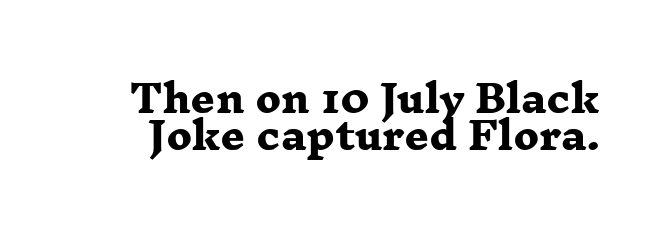
Q: Is the text bold? A: Yes.
Q: Is the typeface a serif or a sans-serif typeface? A: Serif.
Q: Is the text underlined? A: No.
Q: Is the spacing between letters normal or unusually wide? A: Normal.
Q: Is the spacing between lines tight, normal or loose? A: Tight.
Q: Width (condensed, normal, or wide)? A: Wide.
Q: Stroke contrast? A: Low.
Q: x-height? A: Medium.
Q: Monospaced? A: No.
